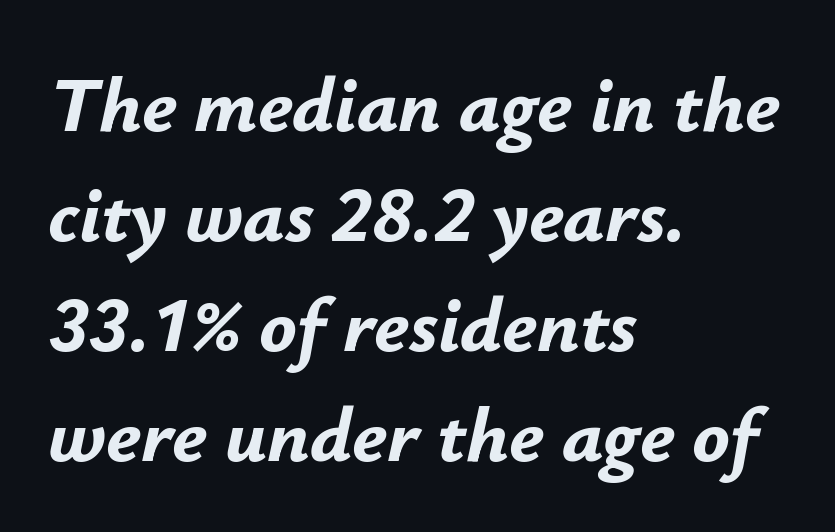
{"italic": "yes", "lean": "right", "slant_degrees": 12, "bold": "yes", "weight": "bold", "width": "normal", "stroke_contrast": "low", "x_height": "small", "monospaced": "no", "underline": "no", "align": "left", "line_spacing": "normal", "line_spacing_ratio": 1.41, "letter_spacing": "normal", "letter_spacing_em": 0.0, "glyph_px": 78}
